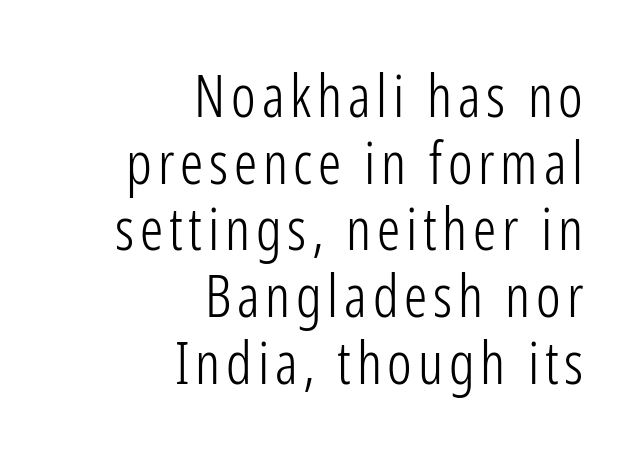
Layout note: lines flush right. The letterforms sit at book weight or below. Plain, unruled lines of type. These lines were composed using upright roman letters.
